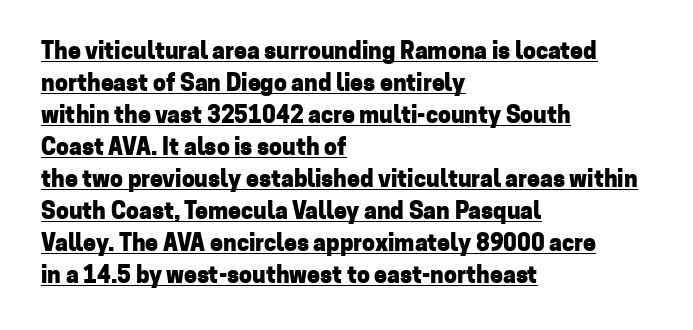
{"italic": "no", "bold": "yes", "underline": "yes", "align": "left", "line_spacing": "normal", "line_spacing_ratio": 1.39, "letter_spacing": "normal", "letter_spacing_em": 0.0, "glyph_px": 23}
